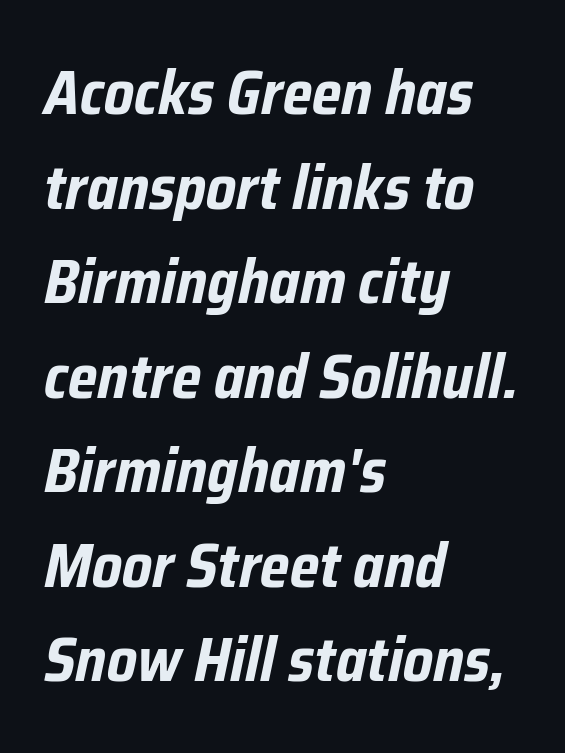
The image shows 61 px bold, condensed type, italic (leaning right); set left-aligned, normal line spacing (1.55x), normal letter spacing, not underlined; low stroke contrast and a medium x-height.
